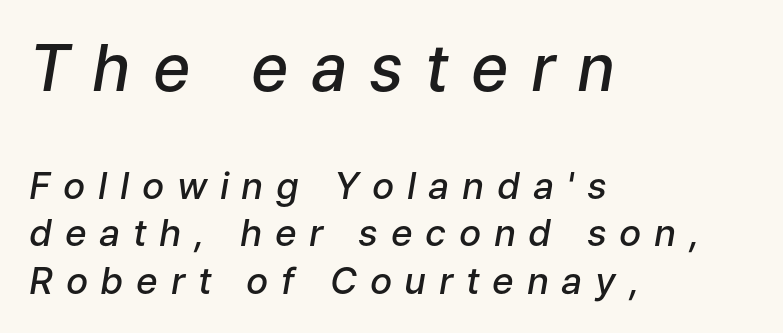
Each letter keeps its own natural width here, so spacing adapts to shape. Does the copy run flush right? No — it runs flush left. Decoration check: the copy has no underline. Of the two passages, the one on top uses the larger point size. The glyphs have the mass of a demibold cut, below bold.
